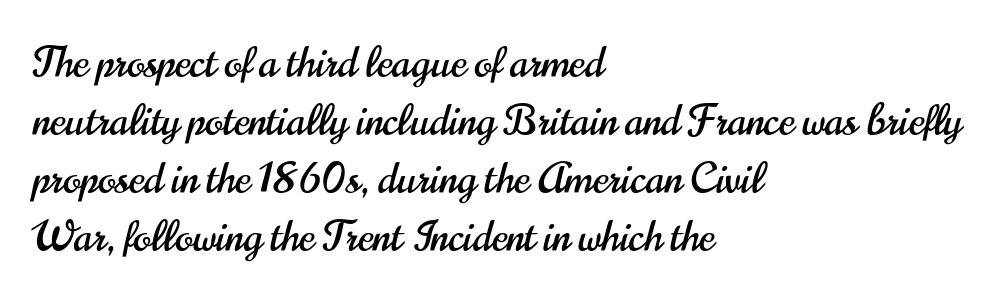
Q: Is the text italic (slanted)? A: Yes.
Q: Is the typeface a serif or a sans-serif typeface? A: Sans-serif.
Q: Is the text underlined? A: No.
Q: How is the paragraph aligned? A: Left-aligned.
Q: Is the spacing between letters normal or unusually wide? A: Normal.
Q: Is the spacing between lines tight, normal or loose? A: Normal.
Q: Width (condensed, normal, or wide)? A: Condensed.
Q: Stroke contrast? A: High.
Q: x-height? A: Small.
Q: Monospaced? A: No.
